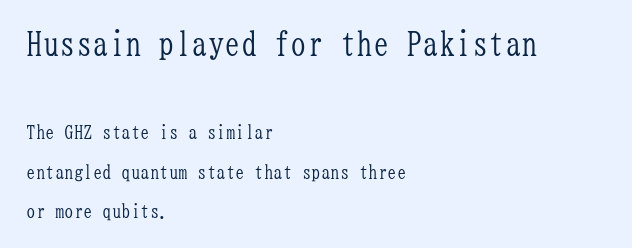
{"serif": "yes", "italic": "no", "bold": "no", "weight": "light", "width": "condensed", "stroke_contrast": "low", "x_height": "medium", "monospaced": "yes", "underline": "no", "align": "left", "line_spacing": "loose", "line_spacing_ratio": 2.1, "letter_spacing": "normal", "letter_spacing_em": 0.0, "larger_block": "first", "size_ratio": 1.74, "glyph_px": 33}
